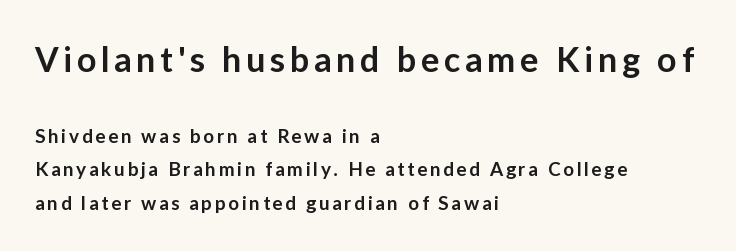
{"serif": "no", "italic": "no", "bold": "semi", "weight": "semibold", "width": "normal", "stroke_contrast": "low", "x_height": "medium", "monospaced": "no", "underline": "no", "align": "left", "line_spacing_ratio": 1.76, "larger_block": "first", "size_ratio": 1.79, "glyph_px": 34}
